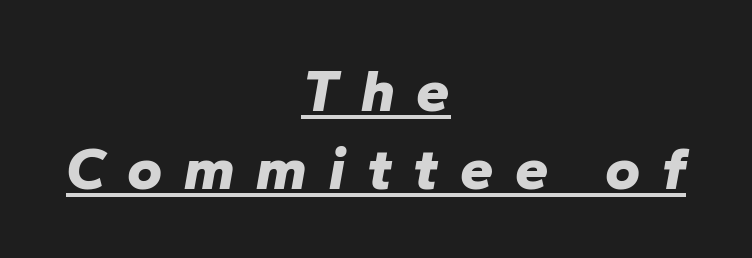
Q: Is the text bold? A: Yes.
Q: Is the text italic (slanted)? A: Yes, it leans right by about 10 degrees.
Q: Is the text underlined? A: Yes.
Q: How is the paragraph aligned? A: Centered.
Q: Is the spacing between letters normal or unusually wide? A: Unusually wide.
Q: Is the spacing between lines tight, normal or loose? A: Normal.
Q: Width (condensed, normal, or wide)? A: Normal.
Q: Stroke contrast? A: Low.
Q: x-height? A: Medium.
Q: Monospaced? A: No.
